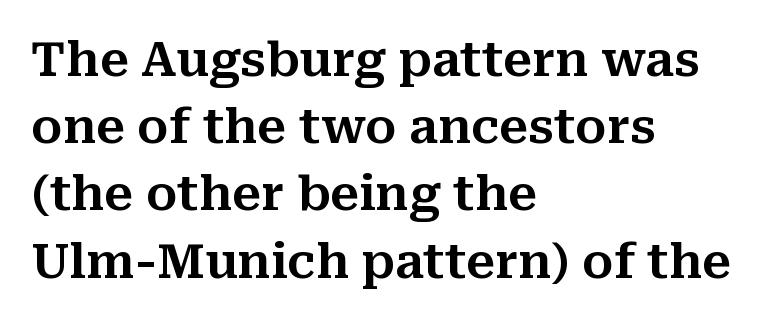
{"serif": "yes", "italic": "no", "width": "normal", "stroke_contrast": "medium", "x_height": "medium", "monospaced": "no", "underline": "no", "align": "left", "line_spacing": "normal", "line_spacing_ratio": 1.4, "letter_spacing": "normal", "letter_spacing_em": 0.0, "glyph_px": 48}
